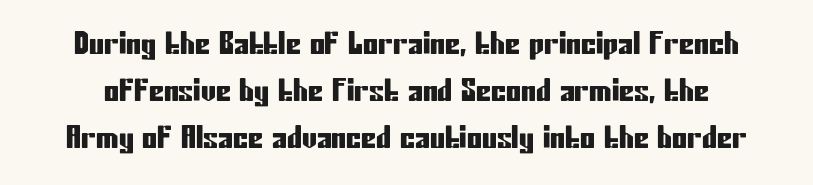
Q: Is the text italic (slanted)? A: No, it is upright.
Q: Is the typeface a serif or a sans-serif typeface? A: Sans-serif.
Q: Is the text underlined? A: No.
Q: Is the spacing between letters normal or unusually wide? A: Normal.
Q: Is the spacing between lines tight, normal or loose? A: Normal.
Q: Width (condensed, normal, or wide)? A: Condensed.
Q: Stroke contrast? A: Low.
Q: x-height? A: Medium.
Q: Monospaced? A: No.
